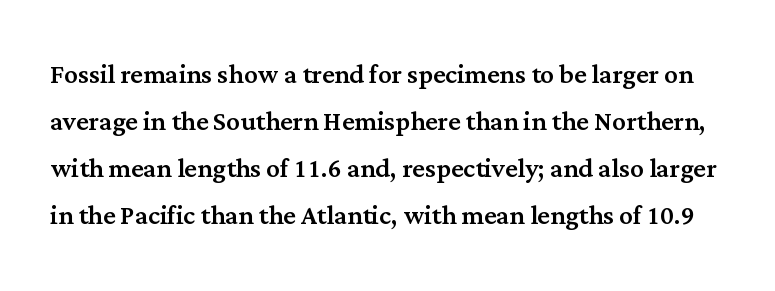
Q: Is the text italic (slanted)? A: No, it is upright.
Q: Is the typeface a serif or a sans-serif typeface? A: Serif.
Q: Is the text underlined? A: No.
Q: Is the spacing between letters normal or unusually wide? A: Normal.
Q: Is the spacing between lines tight, normal or loose? A: Normal.
Q: Width (condensed, normal, or wide)? A: Normal.
Q: Stroke contrast? A: Medium.
Q: x-height? A: Medium.
Q: Monospaced? A: No.
